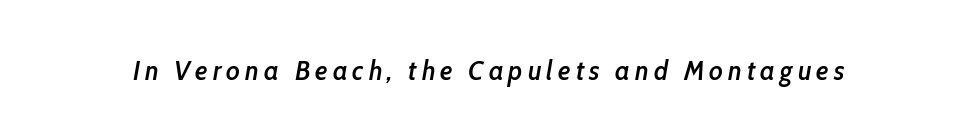
This rendering features lettering with no underline. This is moderately heavy type, rendered in semibold. Designer's note — italics engaged.
